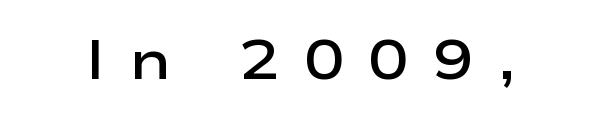
Q: Is the text bold? A: Semi-bold.
Q: Is the text italic (slanted)? A: No, it is upright.
Q: Is the typeface a serif or a sans-serif typeface? A: Sans-serif.
Q: Is the text underlined? A: No.
Q: Is the spacing between letters normal or unusually wide? A: Unusually wide.
Q: Width (condensed, normal, or wide)? A: Wide.
Q: Stroke contrast? A: Low.
Q: x-height? A: Medium.
Q: Monospaced? A: No.
